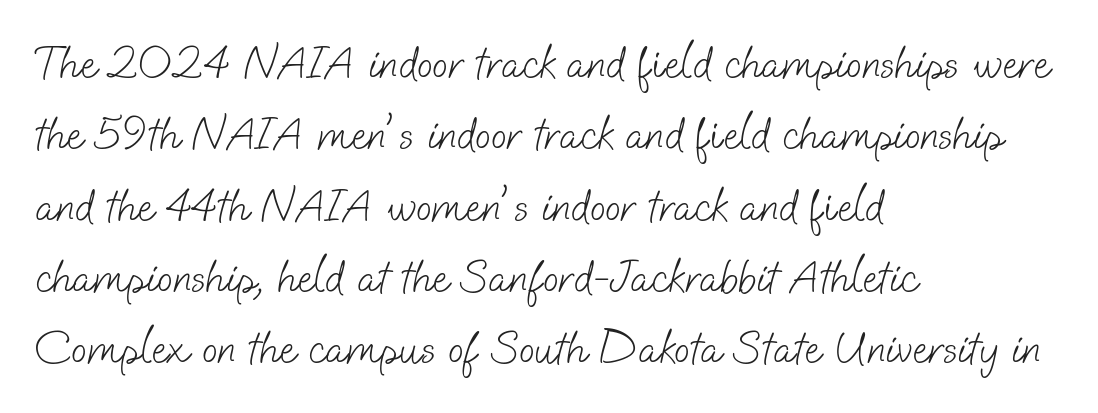
Q: Is the text bold? A: No.
Q: Is the typeface a serif or a sans-serif typeface? A: Sans-serif.
Q: Is the text underlined? A: No.
Q: How is the paragraph aligned? A: Left-aligned.
Q: Is the spacing between letters normal or unusually wide? A: Normal.
Q: Is the spacing between lines tight, normal or loose? A: Normal.
Q: Width (condensed, normal, or wide)? A: Normal.
Q: Stroke contrast? A: Low.
Q: x-height? A: Small.
Q: Monospaced? A: No.
